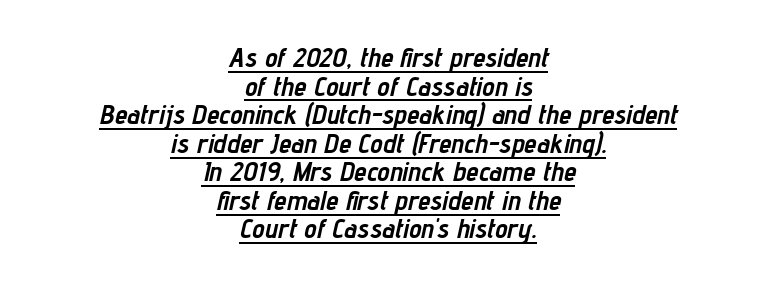
{"italic": "yes", "lean": "right", "slant_degrees": 12, "bold": "yes", "weight": "semibold", "width": "condensed", "stroke_contrast": "low", "x_height": "medium", "monospaced": "no", "underline": "yes", "align": "center", "line_spacing": "tight", "line_spacing_ratio": 1.02, "letter_spacing": "normal", "letter_spacing_em": 0.0, "glyph_px": 28}
